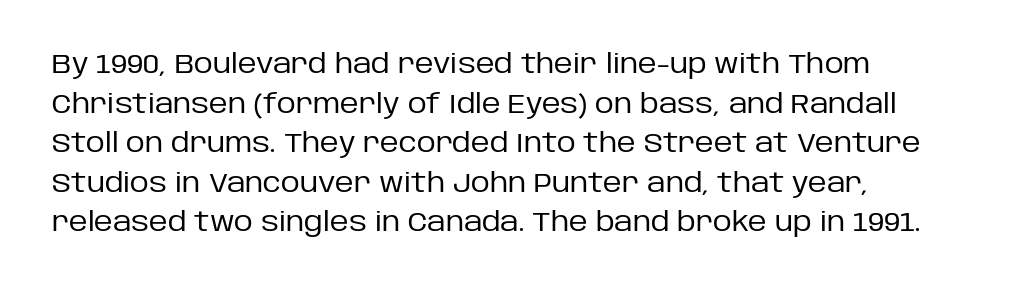
{"italic": "no", "bold": "no", "underline": "no", "align": "left", "line_spacing": "normal", "line_spacing_ratio": 1.52, "letter_spacing": "normal", "letter_spacing_em": 0.0, "glyph_px": 26}
